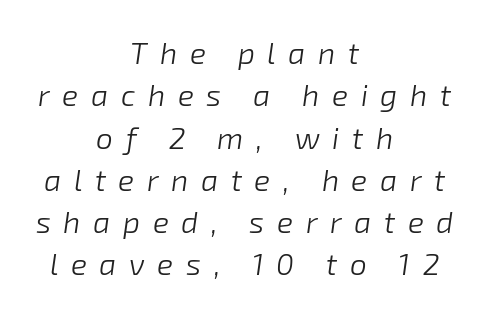
Q: Is the text bold? A: No.
Q: Is the text italic (slanted)? A: Yes, it leans right by about 8 degrees.
Q: Is the text underlined? A: No.
Q: How is the paragraph aligned? A: Centered.
Q: Is the spacing between letters normal or unusually wide? A: Unusually wide.
Q: Is the spacing between lines tight, normal or loose? A: Normal.
Q: Width (condensed, normal, or wide)? A: Normal.
Q: Stroke contrast? A: Low.
Q: x-height? A: Medium.
Q: Monospaced? A: No.
